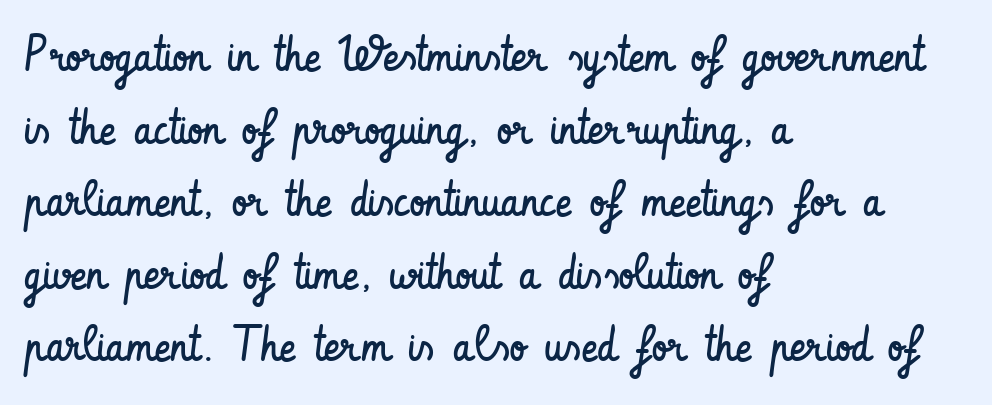
{"serif": "no", "italic": "no", "bold": "no", "weight": "regular", "width": "condensed", "stroke_contrast": "low", "x_height": "small", "monospaced": "no", "underline": "no", "align": "left", "line_spacing": "normal", "line_spacing_ratio": 1.48, "letter_spacing": "normal", "letter_spacing_em": 0.0, "glyph_px": 49}
